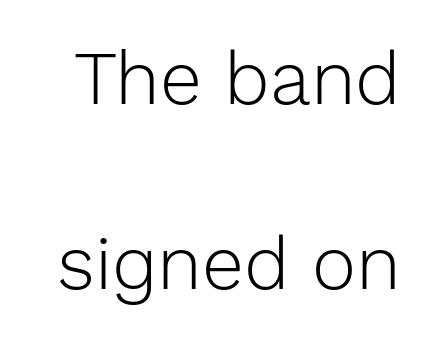
{"serif": "no", "italic": "no", "bold": "no", "weight": "light", "width": "normal", "x_height": "medium", "monospaced": "no", "underline": "no", "line_spacing": "loose", "line_spacing_ratio": 2.47, "letter_spacing": "normal", "letter_spacing_em": 0.0, "glyph_px": 75}
